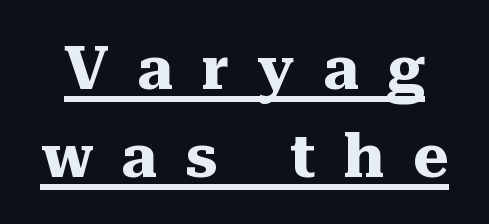
Q: Is the text bold? A: Yes.
Q: Is the text italic (slanted)? A: No, it is upright.
Q: Is the typeface a serif or a sans-serif typeface? A: Serif.
Q: Is the text underlined? A: Yes.
Q: Is the spacing between letters normal or unusually wide? A: Unusually wide.
Q: Is the spacing between lines tight, normal or loose? A: Normal.
Q: Width (condensed, normal, or wide)? A: Normal.
Q: Stroke contrast? A: Medium.
Q: x-height? A: Medium.
Q: Monospaced? A: No.
